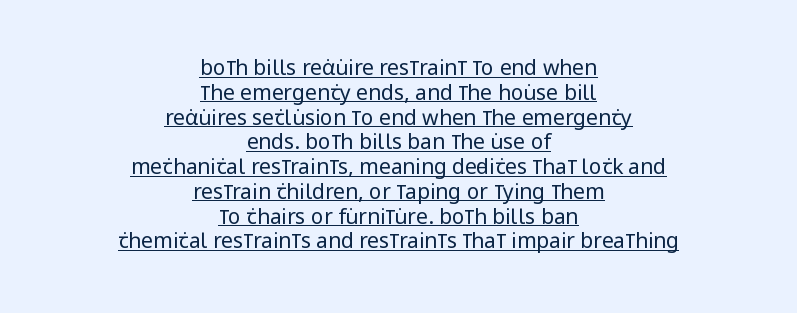
No chunkiness to these letters — they're not bold. Underlining? Definitely there. Tracking here is standard; glyphs follow each other at the usual distance. The letters stand upright; this is a roman face. The lines in this sample share a center point and differ in where they start and stop.
